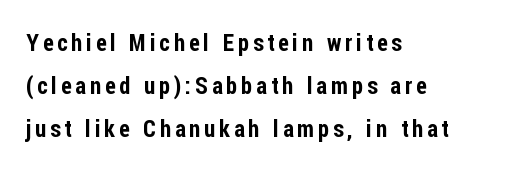
The image shows 23 px text type, upright; set left-aligned, line spacing 1.87x, not underlined.
